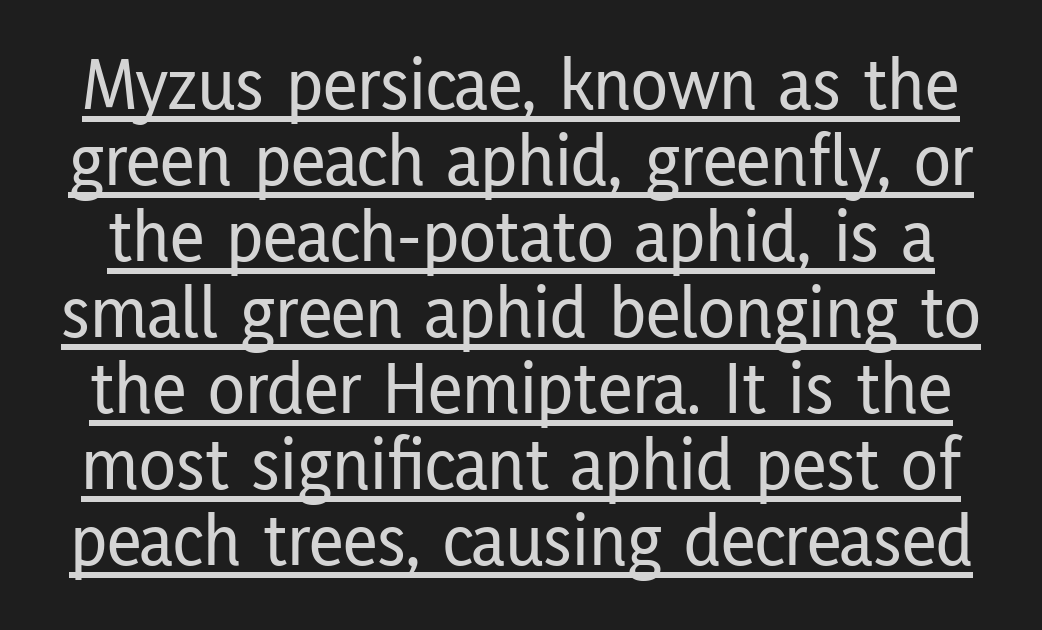
Grotesque or geometric, the face here clearly has no serifs. Closely set lines give the paragraph a compact silhouette. Notice how the stems are strictly vertical — no italics here. Does a line run under the words? Yes, clearly.
